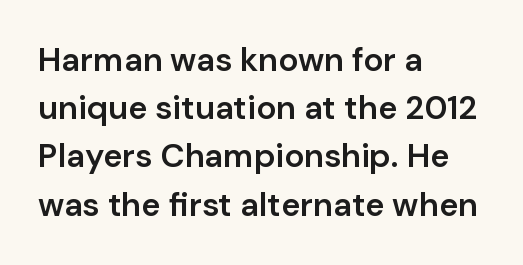
Q: Is the text bold? A: Semi-bold.
Q: Is the text italic (slanted)? A: No, it is upright.
Q: Is the typeface a serif or a sans-serif typeface? A: Sans-serif.
Q: Is the text underlined? A: No.
Q: How is the paragraph aligned? A: Left-aligned.
Q: Is the spacing between letters normal or unusually wide? A: Normal.
Q: Is the spacing between lines tight, normal or loose? A: Normal.
Q: Width (condensed, normal, or wide)? A: Normal.
Q: Stroke contrast? A: Low.
Q: x-height? A: Medium.
Q: Monospaced? A: No.
